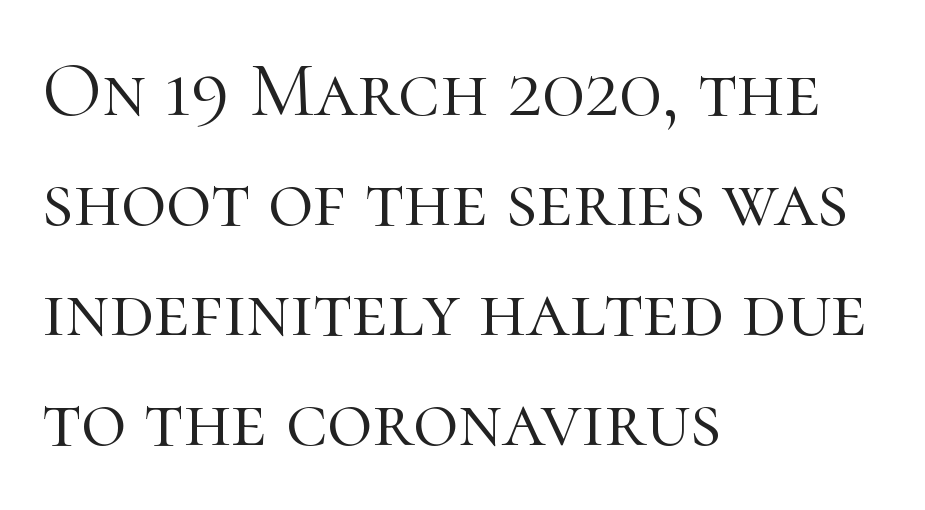
The image shows 78 px light serif type, upright; set left-aligned, normal line spacing (1.41x), normal letter spacing, not underlined; high stroke contrast and a medium x-height.
